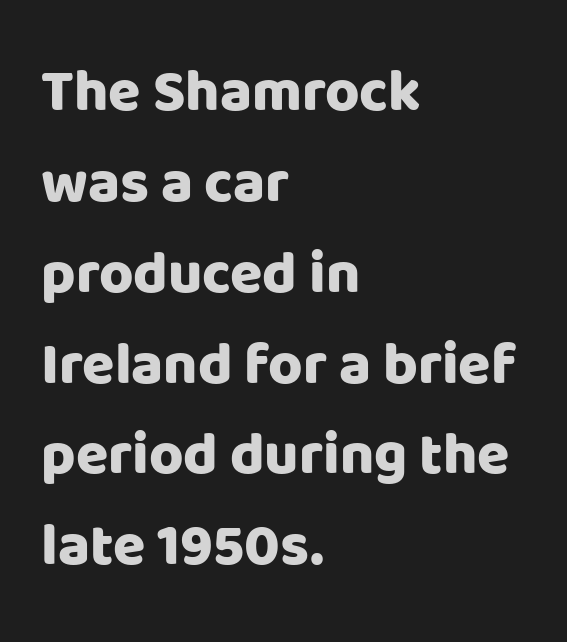
{"serif": "no", "italic": "no", "bold": "yes", "weight": "heavy", "width": "normal", "stroke_contrast": "low", "x_height": "large", "monospaced": "no", "underline": "no", "align": "left", "line_spacing": "normal", "line_spacing_ratio": 1.54, "letter_spacing": "normal", "letter_spacing_em": 0.0, "glyph_px": 59}
